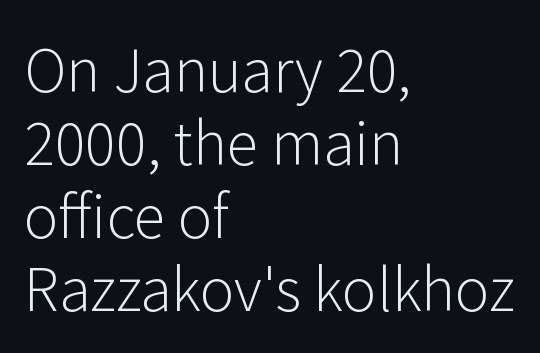
Q: Is the text bold? A: No.
Q: Is the text italic (slanted)? A: No, it is upright.
Q: Is the typeface a serif or a sans-serif typeface? A: Sans-serif.
Q: Is the text underlined? A: No.
Q: How is the paragraph aligned? A: Left-aligned.
Q: Is the spacing between letters normal or unusually wide? A: Normal.
Q: Is the spacing between lines tight, normal or loose? A: Normal.
Q: Width (condensed, normal, or wide)? A: Normal.
Q: Stroke contrast? A: Low.
Q: x-height? A: Medium.
Q: Monospaced? A: No.
